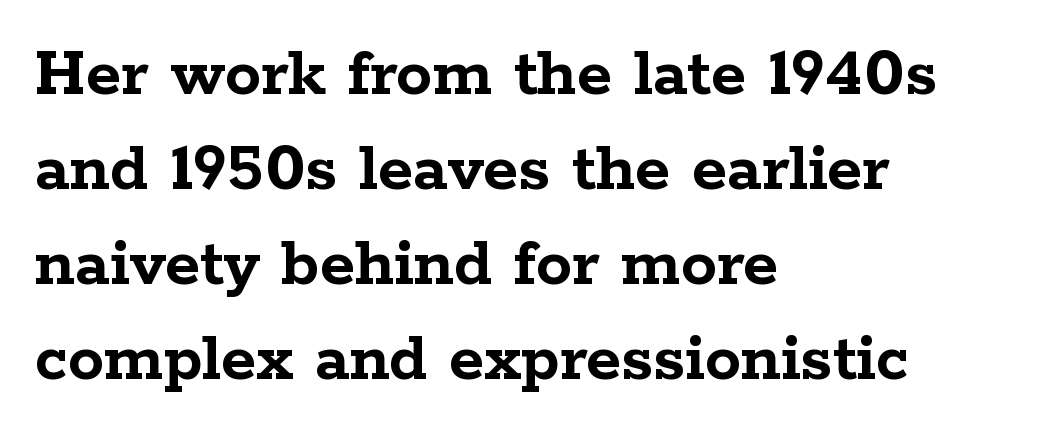
The image shows 72 px semibold, wide serif type, upright; set left-aligned, normal line spacing (1.32x), normal letter spacing, not underlined; low stroke contrast and a medium x-height.
